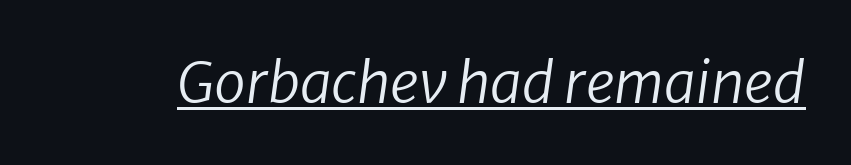
{"serif": "no", "bold": "no", "weight": "regular", "width": "normal", "stroke_contrast": "low", "x_height": "medium", "monospaced": "no", "underline": "yes", "letter_spacing": "normal", "letter_spacing_em": 0.0, "glyph_px": 57}
